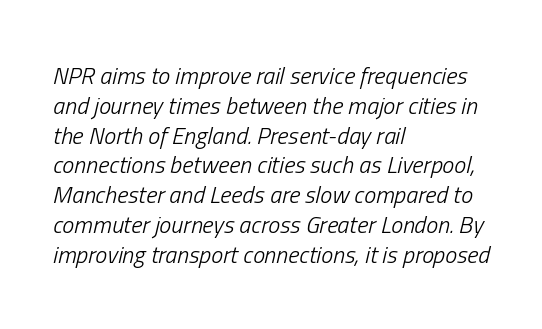
Q: Is the text bold? A: No.
Q: Is the text italic (slanted)? A: Yes, it leans right by about 13 degrees.
Q: Is the text underlined? A: No.
Q: How is the paragraph aligned? A: Left-aligned.
Q: Is the spacing between letters normal or unusually wide? A: Normal.
